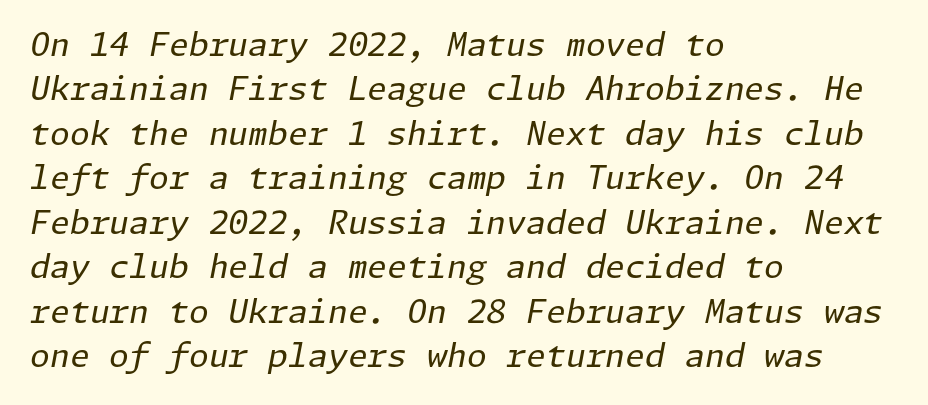
The image shows 32 px regular-weight type, italic (leaning right); set left-aligned, normal line spacing (1.39x), normal letter spacing, not underlined; low stroke contrast and a medium x-height.
